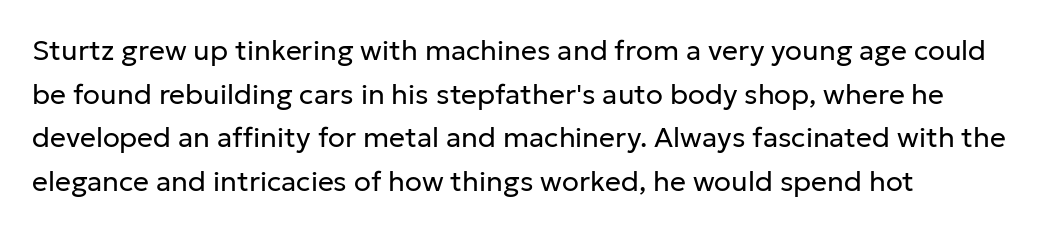
Stroke terminals: plain, sans-serif. The letterforms sit shoulder to shoulder at normal distance. These lines were composed using upright roman letters. Think standard paragraph weight, or any step lighter than that. Regular leading.
